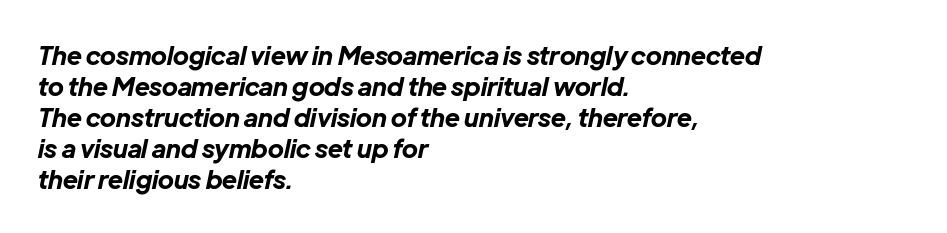
Thick stems and heavy bowls — unmistakably bold. Glance below the letters and you will spot only blank space. Default kerning and tracking; the words read as compact shapes. Posture: slanted. The typesetter chose a ragged-right arrangement here.
